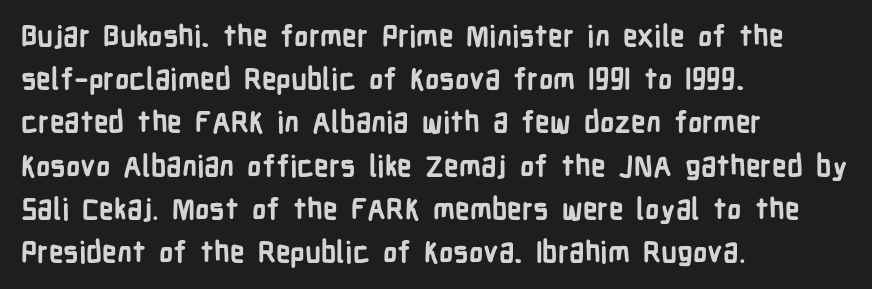
Q: Is the text bold? A: Yes.
Q: Is the text italic (slanted)? A: No, it is upright.
Q: Is the typeface a serif or a sans-serif typeface? A: Sans-serif.
Q: Is the text underlined? A: No.
Q: How is the paragraph aligned? A: Left-aligned.
Q: Is the spacing between letters normal or unusually wide? A: Normal.
Q: Is the spacing between lines tight, normal or loose? A: Normal.
Q: Width (condensed, normal, or wide)? A: Condensed.
Q: Stroke contrast? A: Low.
Q: x-height? A: Medium.
Q: Monospaced? A: No.
